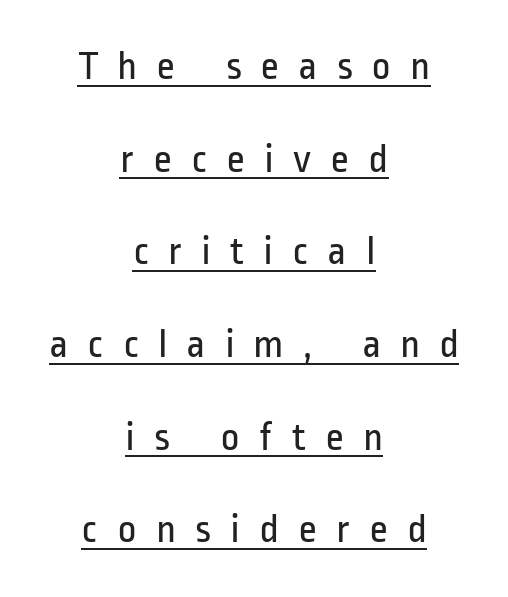
Q: Is the text bold? A: No.
Q: Is the text italic (slanted)? A: No, it is upright.
Q: Is the typeface a serif or a sans-serif typeface? A: Sans-serif.
Q: Is the text underlined? A: Yes.
Q: How is the paragraph aligned? A: Centered.
Q: Is the spacing between letters normal or unusually wide? A: Unusually wide.
Q: Is the spacing between lines tight, normal or loose? A: Loose.
Q: Width (condensed, normal, or wide)? A: Condensed.
Q: Stroke contrast? A: Low.
Q: x-height? A: Medium.
Q: Monospaced? A: No.
